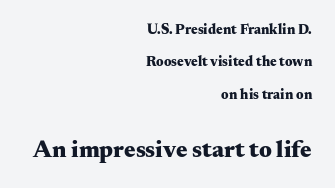
{"italic": "no", "bold": "yes", "underline": "no", "align": "right", "line_spacing": "loose", "line_spacing_ratio": 2.31, "letter_spacing": "normal", "letter_spacing_em": 0.0, "larger_block": "second", "size_ratio": 1.71, "glyph_px": 24}
